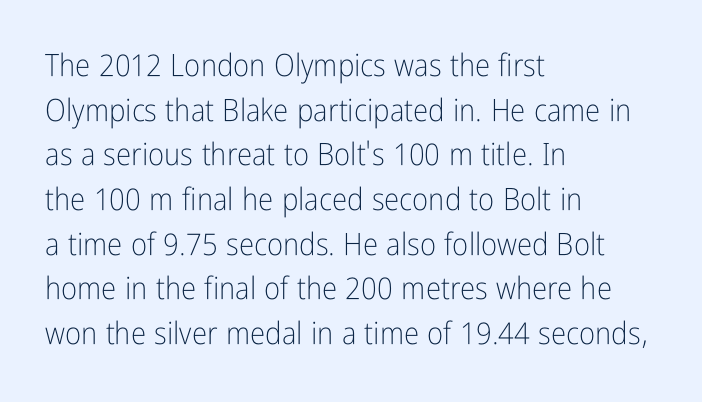
The image shows 31 px light, condensed sans-serif type, upright; set left-aligned, normal line spacing (1.44x), normal letter spacing, not underlined; low stroke contrast and a medium x-height.
